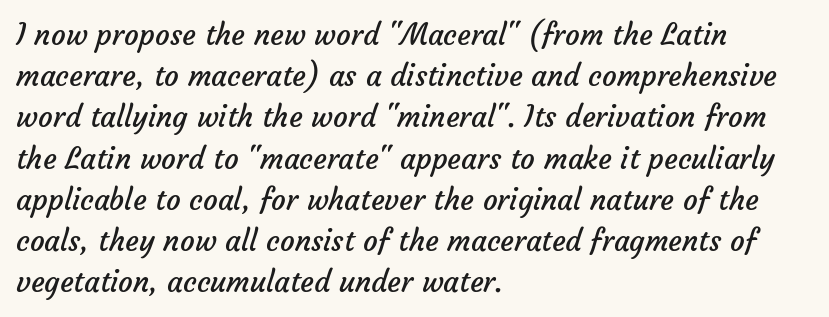
Q: Is the text bold? A: No.
Q: Is the typeface a serif or a sans-serif typeface? A: Sans-serif.
Q: Is the text underlined? A: No.
Q: How is the paragraph aligned? A: Left-aligned.
Q: Is the spacing between letters normal or unusually wide? A: Normal.
Q: Is the spacing between lines tight, normal or loose? A: Normal.
Q: Width (condensed, normal, or wide)? A: Normal.
Q: Stroke contrast? A: Low.
Q: x-height? A: Medium.
Q: Monospaced? A: No.
